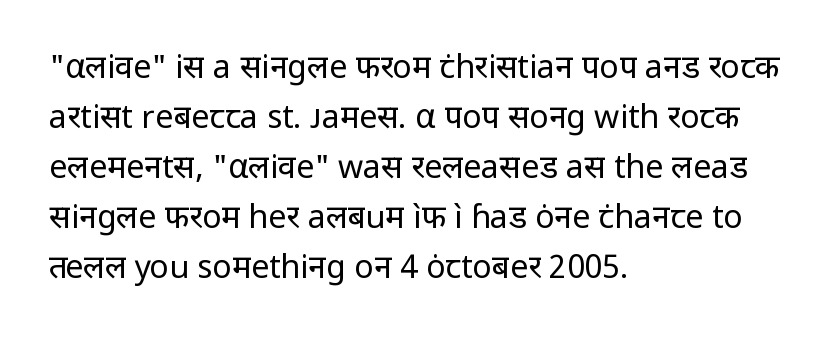
Spacing verdict: proportional, widths tailored to each character. Posture: upright roman. Each word holds together tightly as a unit, with standard inter-letter gaps. Decoration check: the copy has no underline. The typesetting does not lean heavy: it is not bold. The text was rendered using a sans face with plain stroke endings.
